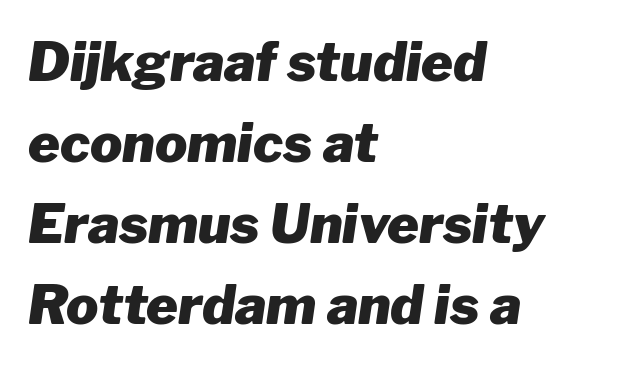
The image shows 54 px heavy type, italic (leaning right); set left-aligned, normal line spacing (1.5x), normal letter spacing, not underlined; low stroke contrast and a medium x-height.
